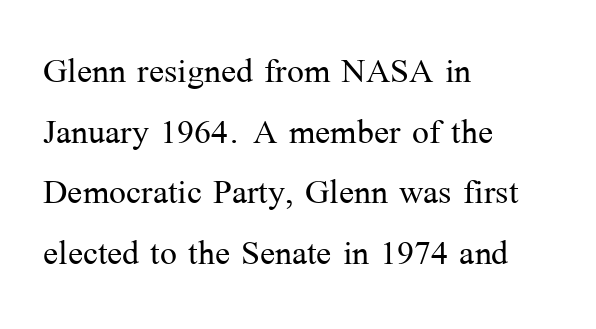
{"serif": "yes", "italic": "no", "bold": "no", "weight": "light", "width": "normal", "stroke_contrast": "medium", "x_height": "medium", "monospaced": "no", "underline": "no", "align": "left", "line_spacing": "normal", "line_spacing_ratio": 1.35, "letter_spacing": "normal", "letter_spacing_em": 0.0, "glyph_px": 45}
